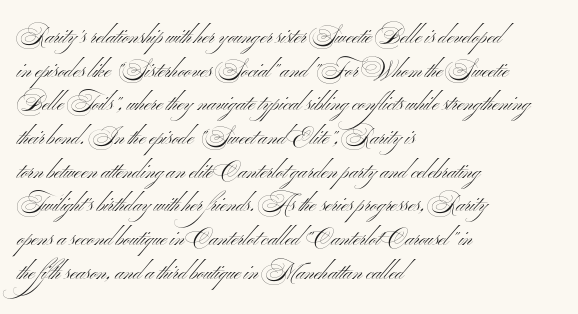
Q: Is the text bold? A: No.
Q: Is the text italic (slanted)? A: Yes.
Q: Is the text underlined? A: No.
Q: How is the paragraph aligned? A: Left-aligned.
Q: Is the spacing between letters normal or unusually wide? A: Normal.
Q: Is the spacing between lines tight, normal or loose? A: Normal.
